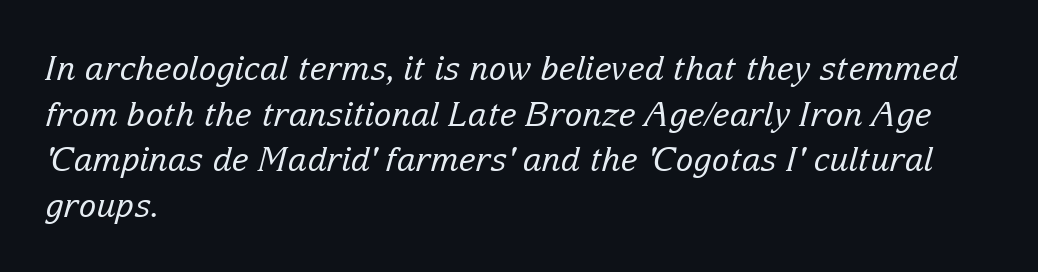
Q: Is the text bold? A: No.
Q: Is the text italic (slanted)? A: Yes, it leans right by about 15 degrees.
Q: Is the typeface a serif or a sans-serif typeface? A: Serif.
Q: Is the text underlined? A: No.
Q: How is the paragraph aligned? A: Left-aligned.
Q: Is the spacing between letters normal or unusually wide? A: Normal.
Q: Is the spacing between lines tight, normal or loose? A: Normal.
Q: Width (condensed, normal, or wide)? A: Normal.
Q: Stroke contrast? A: Low.
Q: x-height? A: Medium.
Q: Monospaced? A: No.
